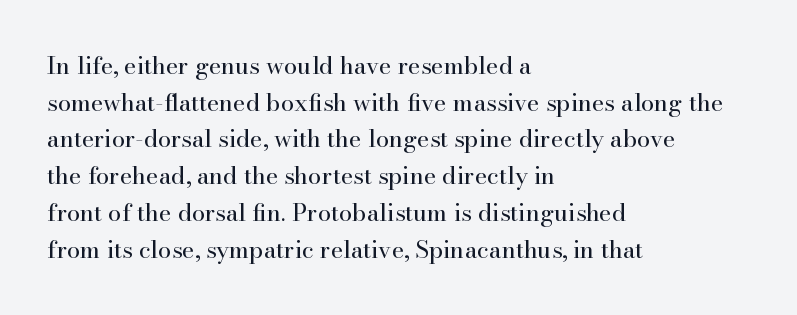
{"italic": "no", "bold": "no", "underline": "no", "align": "left", "line_spacing": "normal", "line_spacing_ratio": 1.53, "letter_spacing": "normal", "letter_spacing_em": 0.0, "glyph_px": 24}
